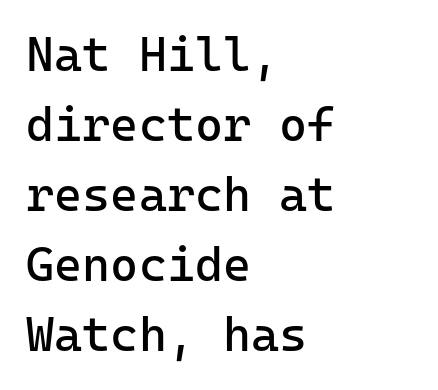
The image shows 48 px regular-weight sans-serif type, upright, monospaced; set left-aligned, normal line spacing (1.46x), normal letter spacing, not underlined; low stroke contrast and a medium x-height.
